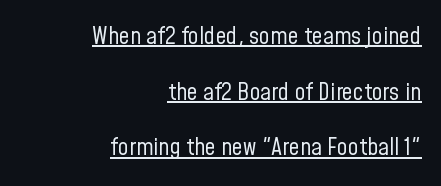
The image shows 24 px text type, upright; set right-aligned, loose line spacing (2.32x), normal letter spacing, underlined.
